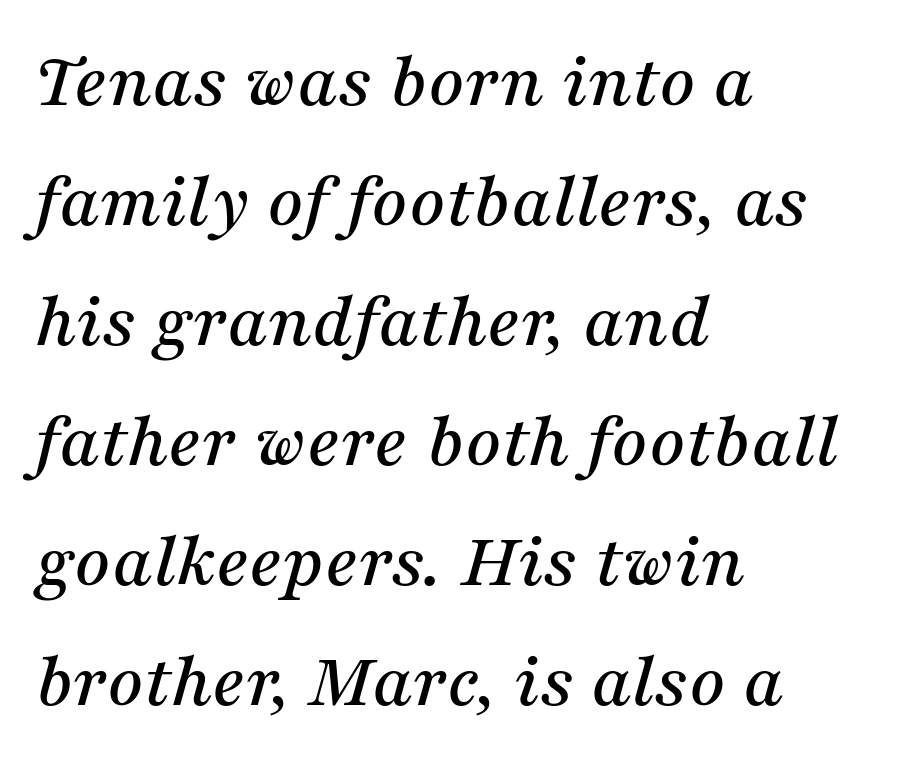
Each row of text sits above clean, open space. The face used here is proportionally spaced, like ordinary book or web type. Horizontal alignment here is leftward, the default for most running prose. Standard letterfit; no display-style spreading of the glyphs.
